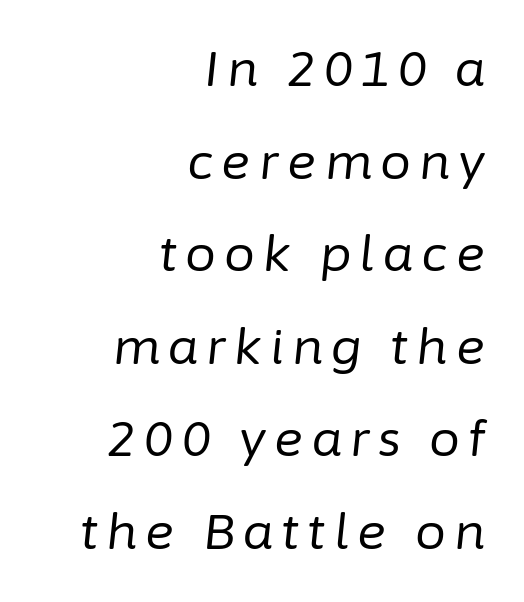
{"italic": "yes", "lean": "right", "slant_degrees": 6, "bold": "no", "weight": "regular", "width": "normal", "stroke_contrast": "low", "x_height": "medium", "monospaced": "no", "underline": "no", "align": "right", "line_spacing_ratio": 1.89, "glyph_px": 49}
